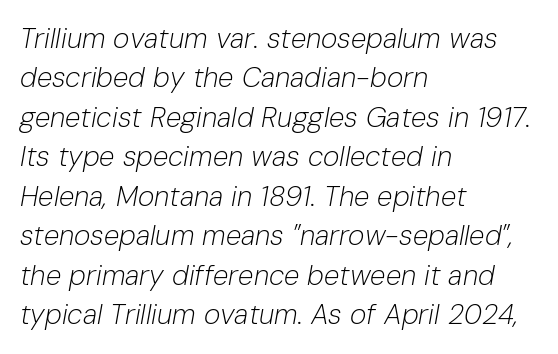
Q: Is the text bold? A: No.
Q: Is the text italic (slanted)? A: Yes, it leans right by about 10 degrees.
Q: Is the text underlined? A: No.
Q: How is the paragraph aligned? A: Left-aligned.
Q: Is the spacing between letters normal or unusually wide? A: Normal.
Q: Is the spacing between lines tight, normal or loose? A: Normal.
Q: Width (condensed, normal, or wide)? A: Normal.
Q: Stroke contrast? A: Low.
Q: x-height? A: Medium.
Q: Monospaced? A: No.
